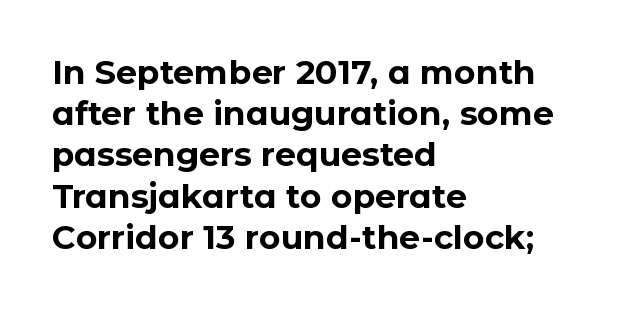
Q: Is the text bold? A: Yes.
Q: Is the text italic (slanted)? A: No, it is upright.
Q: Is the typeface a serif or a sans-serif typeface? A: Sans-serif.
Q: Is the text underlined? A: No.
Q: How is the paragraph aligned? A: Left-aligned.
Q: Is the spacing between letters normal or unusually wide? A: Normal.
Q: Is the spacing between lines tight, normal or loose? A: Normal.
Q: Width (condensed, normal, or wide)? A: Normal.
Q: Stroke contrast? A: Low.
Q: x-height? A: Medium.
Q: Monospaced? A: No.
